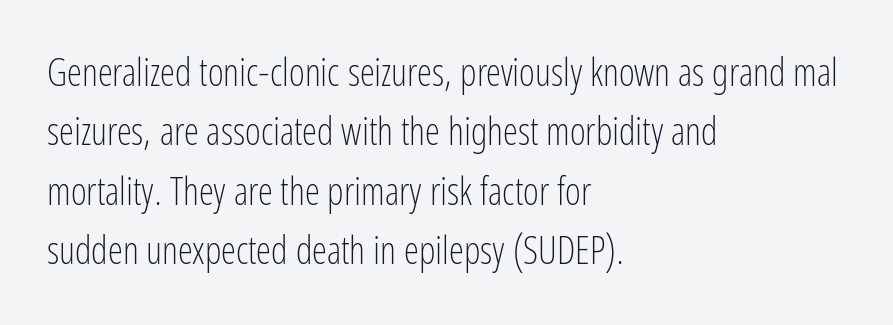
{"serif": "no", "italic": "no", "bold": "no", "weight": "light", "width": "condensed", "stroke_contrast": "low", "x_height": "medium", "monospaced": "no", "underline": "no", "align": "left", "line_spacing": "normal", "line_spacing_ratio": 1.56, "letter_spacing": "normal", "letter_spacing_em": 0.0, "glyph_px": 38}
